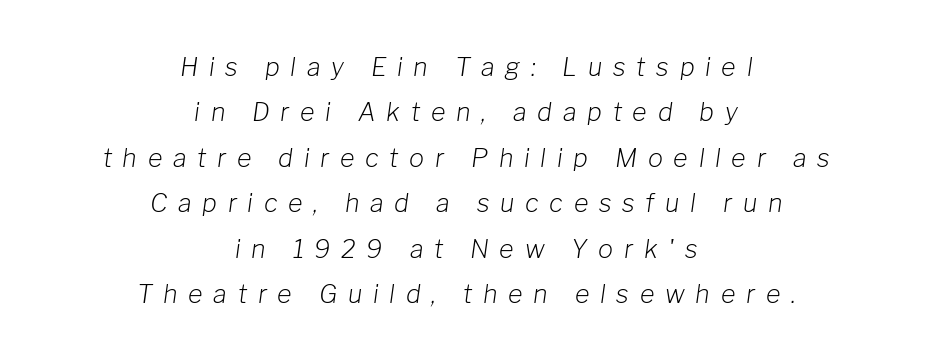
{"italic": "yes", "lean": "right", "slant_degrees": 8, "bold": "no", "underline": "no", "align": "center", "line_spacing_ratio": 1.82, "letter_spacing": "wide", "letter_spacing_em": 0.43, "glyph_px": 25}
